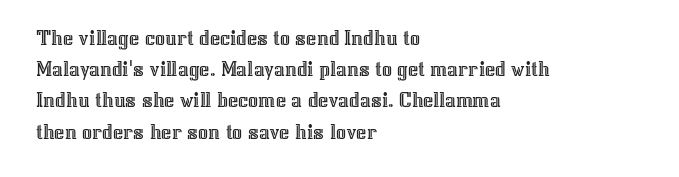
Q: Is the text italic (slanted)? A: No, it is upright.
Q: Is the text underlined? A: No.
Q: How is the paragraph aligned? A: Left-aligned.
Q: Is the spacing between letters normal or unusually wide? A: Normal.
Q: Is the spacing between lines tight, normal or loose? A: Normal.
